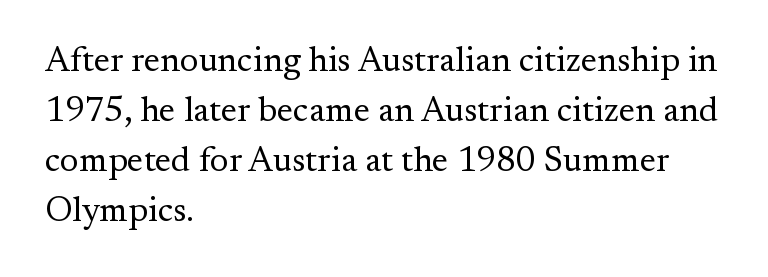
{"serif": "yes", "italic": "no", "bold": "no", "weight": "regular", "width": "normal", "stroke_contrast": "medium", "x_height": "small", "monospaced": "no", "underline": "no", "align": "left", "line_spacing": "normal", "line_spacing_ratio": 1.43, "letter_spacing": "normal", "letter_spacing_em": 0.0, "glyph_px": 35}
